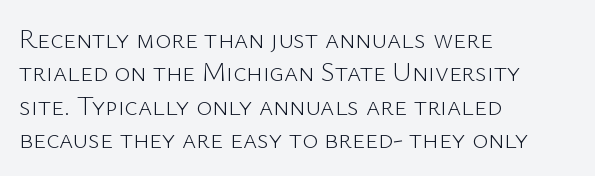
The image shows 27 px text type, upright; set left-aligned, line spacing 1.24x, normal letter spacing, not underlined.
